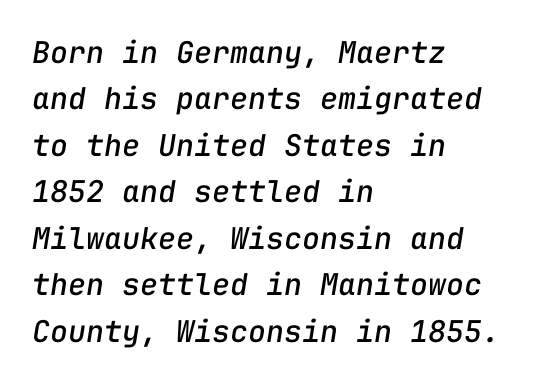
Q: Is the text italic (slanted)? A: Yes, it leans right by about 9 degrees.
Q: Is the text underlined? A: No.
Q: How is the paragraph aligned? A: Left-aligned.
Q: Is the spacing between letters normal or unusually wide? A: Normal.
Q: Is the spacing between lines tight, normal or loose? A: Normal.
Q: Width (condensed, normal, or wide)? A: Normal.
Q: Stroke contrast? A: Low.
Q: x-height? A: Medium.
Q: Monospaced? A: Yes.
